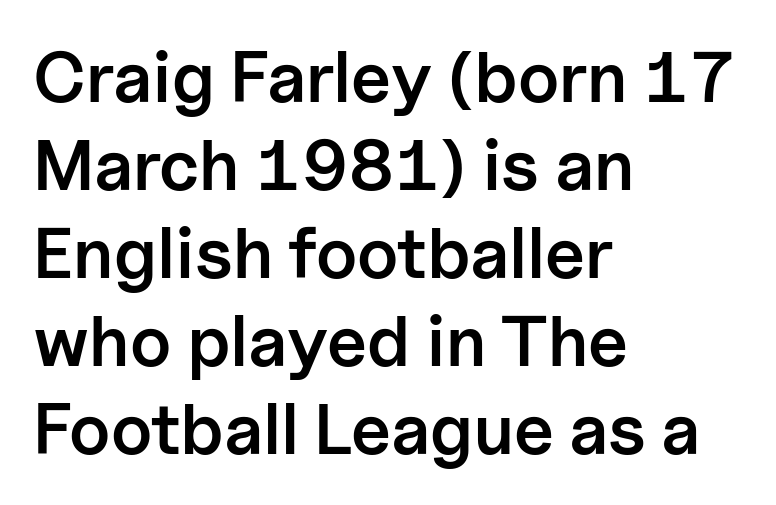
The image shows 71 px semibold sans-serif type, upright; set left-aligned, line spacing 1.24x, normal letter spacing, not underlined; low stroke contrast and a medium x-height.
